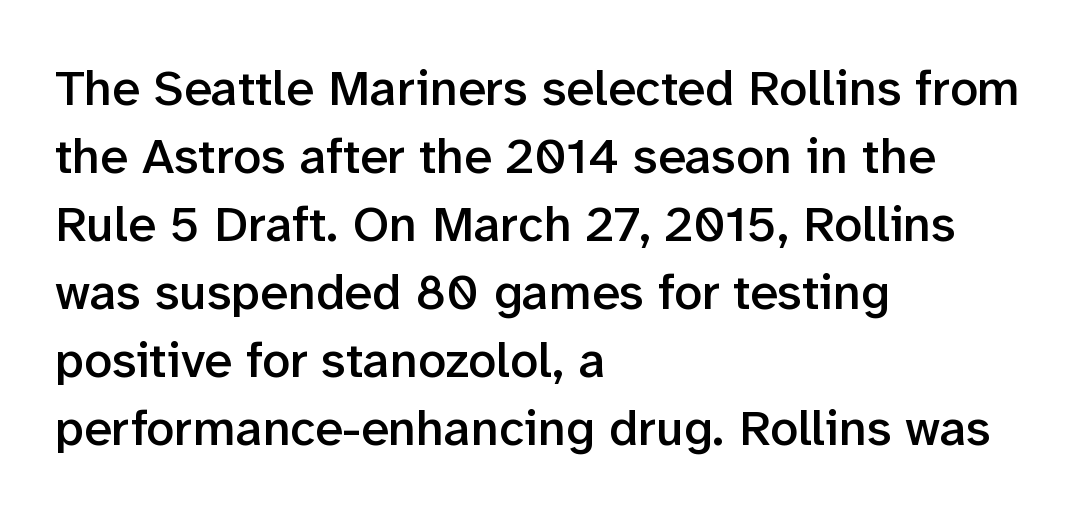
{"serif": "no", "italic": "no", "bold": "semi", "weight": "semibold", "width": "normal", "stroke_contrast": "low", "x_height": "medium", "monospaced": "no", "underline": "no", "align": "left", "line_spacing": "normal", "line_spacing_ratio": 1.36, "letter_spacing": "normal", "letter_spacing_em": 0.0, "glyph_px": 50}
